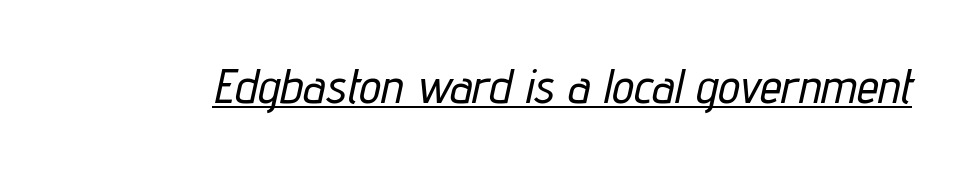
Q: Is the text italic (slanted)? A: Yes, it leans right by about 12 degrees.
Q: Is the text underlined? A: Yes.
Q: Is the spacing between letters normal or unusually wide? A: Normal.
Q: Width (condensed, normal, or wide)? A: Condensed.
Q: Stroke contrast? A: Low.
Q: x-height? A: Medium.
Q: Monospaced? A: No.
